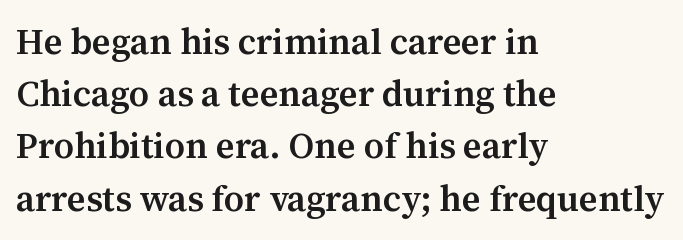
{"serif": "yes", "italic": "no", "bold": "semi", "weight": "semibold", "width": "normal", "stroke_contrast": "medium", "x_height": "medium", "monospaced": "no", "underline": "no", "align": "left", "line_spacing": "normal", "line_spacing_ratio": 1.45, "letter_spacing": "normal", "letter_spacing_em": 0.0, "glyph_px": 36}
